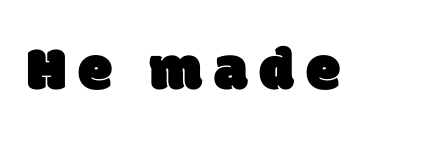
{"serif": "no", "width": "normal", "stroke_contrast": "low", "x_height": "large", "monospaced": "no", "underline": "no", "glyph_px": 62}
